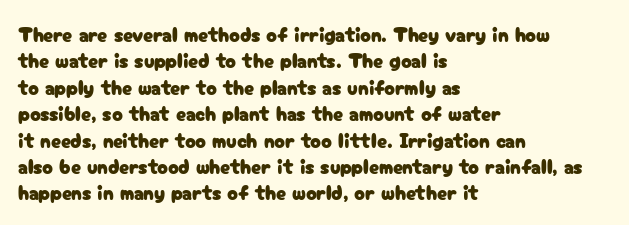
The image shows 20 px text type, upright; set left-aligned, normal line spacing (1.32x), normal letter spacing, not underlined.
